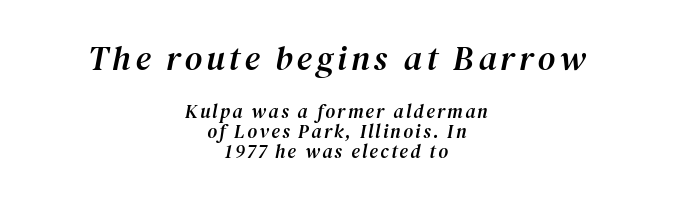
Q: Is the text italic (slanted)? A: Yes, it leans right by about 12 degrees.
Q: Is the typeface a serif or a sans-serif typeface? A: Serif.
Q: Is the text underlined? A: No.
Q: How is the paragraph aligned? A: Centered.
Q: Is the spacing between lines tight, normal or loose? A: Tight.
Q: Which block of text is set in a larger size, the first (top) or the second (bottom)? A: The first (top) one.
Q: Width (condensed, normal, or wide)? A: Normal.
Q: Stroke contrast? A: Medium.
Q: x-height? A: Medium.
Q: Monospaced? A: No.
